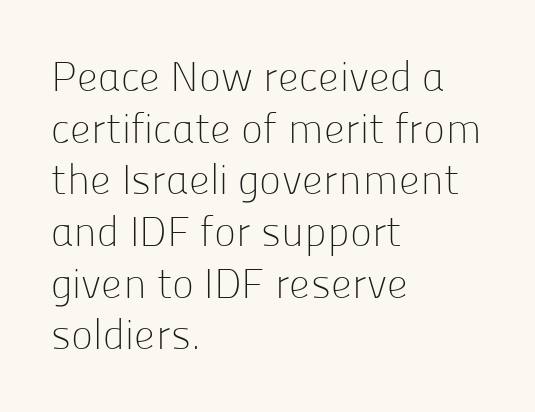
Q: Is the text bold? A: No.
Q: Is the text italic (slanted)? A: No, it is upright.
Q: Is the typeface a serif or a sans-serif typeface? A: Sans-serif.
Q: Is the text underlined? A: No.
Q: How is the paragraph aligned? A: Left-aligned.
Q: Is the spacing between letters normal or unusually wide? A: Normal.
Q: Width (condensed, normal, or wide)? A: Normal.
Q: Stroke contrast? A: Low.
Q: x-height? A: Medium.
Q: Monospaced? A: No.
